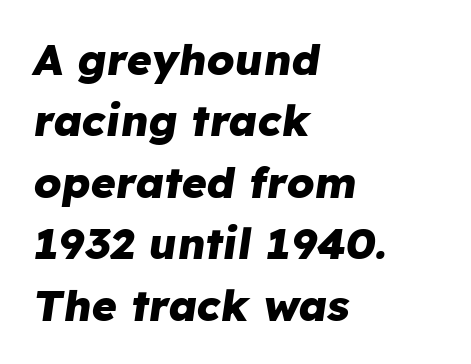
The image shows 43 px heavy type, italic (leaning right); set left-aligned, normal line spacing (1.43x), normal letter spacing, not underlined; low stroke contrast and a medium x-height.
